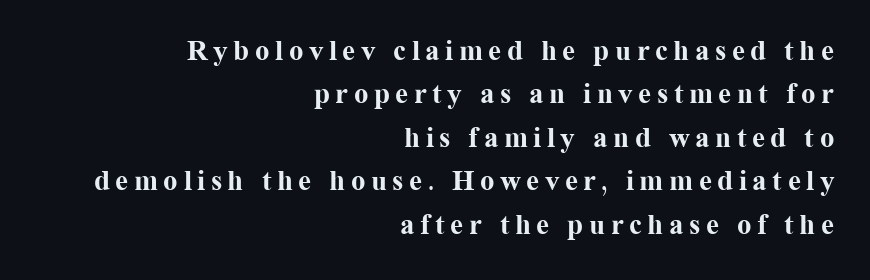
Q: Is the text bold? A: Yes.
Q: Is the text italic (slanted)? A: No, it is upright.
Q: Is the typeface a serif or a sans-serif typeface? A: Serif.
Q: Is the text underlined? A: No.
Q: How is the paragraph aligned? A: Right-aligned.
Q: Is the spacing between lines tight, normal or loose? A: Normal.
Q: Width (condensed, normal, or wide)? A: Normal.
Q: Stroke contrast? A: Medium.
Q: x-height? A: Medium.
Q: Monospaced? A: No.
